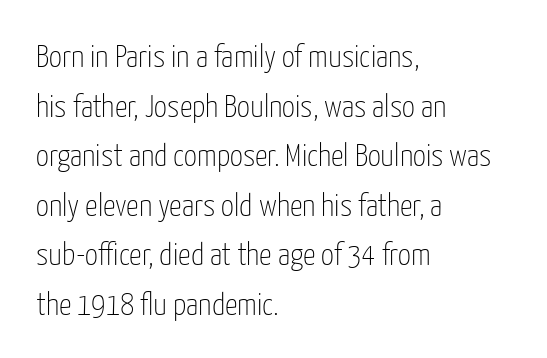
The passage shown stacks its lines at a standard gap. Think of a printed novel: that variable character pitch is what you see here. The typesetting does not lean heavy: it is not bold. Does the copy run flush right? No — it runs flush left. Unmarked baselines from the first word to the last. This is the regular roman posture of the typeface.
